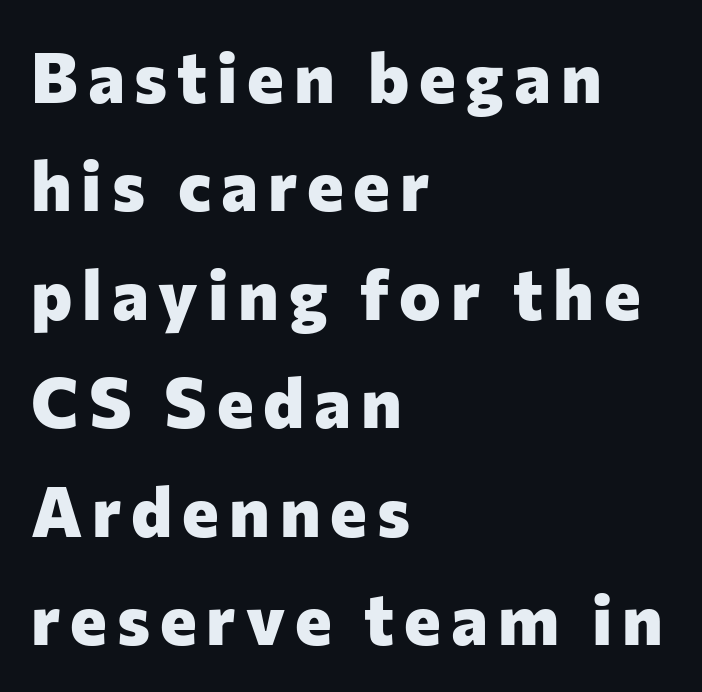
Q: Is the text bold? A: Yes.
Q: Is the text italic (slanted)? A: No, it is upright.
Q: Is the typeface a serif or a sans-serif typeface? A: Sans-serif.
Q: Is the text underlined? A: No.
Q: How is the paragraph aligned? A: Left-aligned.
Q: Is the spacing between lines tight, normal or loose? A: Normal.
Q: Width (condensed, normal, or wide)? A: Normal.
Q: Stroke contrast? A: Low.
Q: x-height? A: Medium.
Q: Monospaced? A: No.
